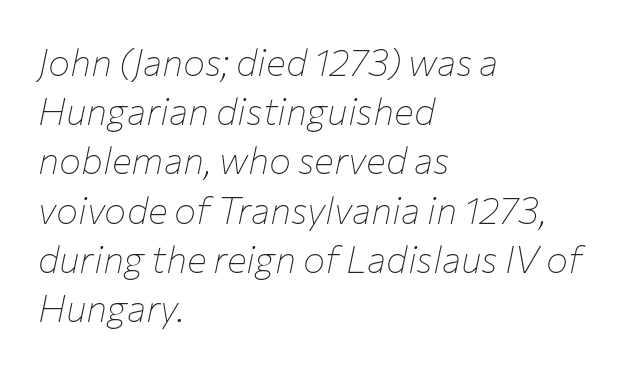
{"italic": "yes", "lean": "right", "slant_degrees": 12, "bold": "no", "weight": "thin", "width": "normal", "stroke_contrast": "low", "x_height": "medium", "monospaced": "no", "underline": "no", "align": "left", "line_spacing": "normal", "line_spacing_ratio": 1.33, "letter_spacing": "normal", "letter_spacing_em": 0.0, "glyph_px": 37}
